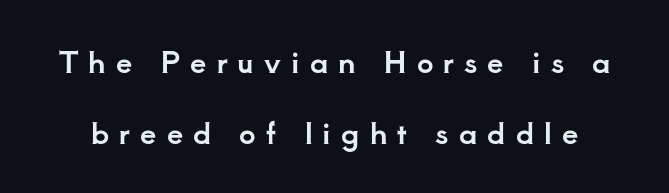
Q: Is the text italic (slanted)? A: No, it is upright.
Q: Is the typeface a serif or a sans-serif typeface? A: Serif.
Q: Is the text underlined? A: No.
Q: Is the spacing between letters normal or unusually wide? A: Unusually wide.
Q: Is the spacing between lines tight, normal or loose? A: Loose.
Q: Width (condensed, normal, or wide)? A: Normal.
Q: Stroke contrast? A: Low.
Q: x-height? A: Small.
Q: Monospaced? A: No.
